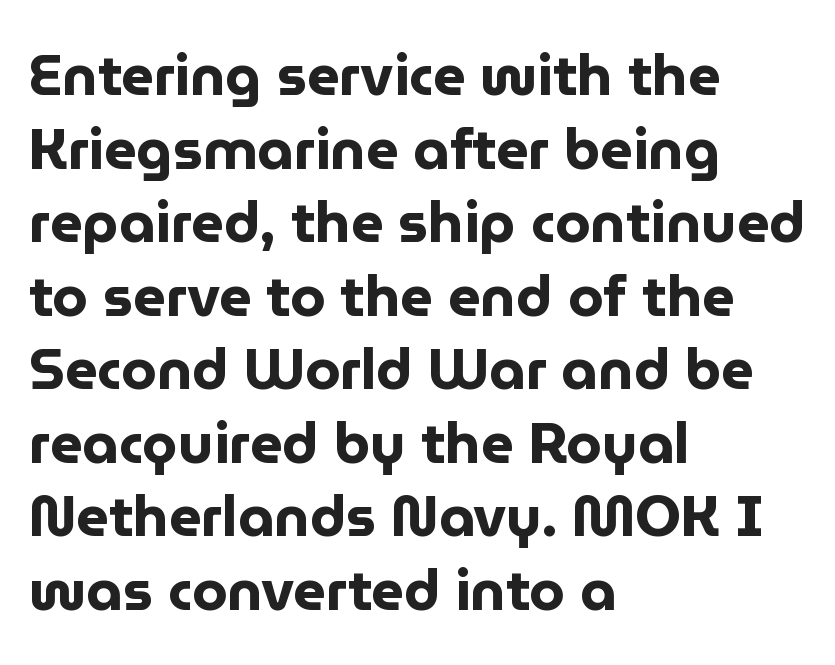
Letter spacing: default. The characters look thick and weighty, a clear bold. Looks like regular typesetting: each glyph gets only the width it needs. Nobody drew a line under any word here.
